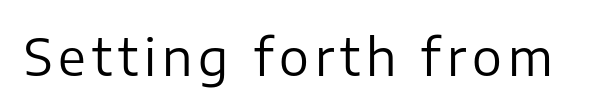
{"serif": "no", "italic": "no", "bold": "no", "weight": "regular", "width": "normal", "stroke_contrast": "low", "x_height": "medium", "monospaced": "no", "underline": "no", "glyph_px": 50}
